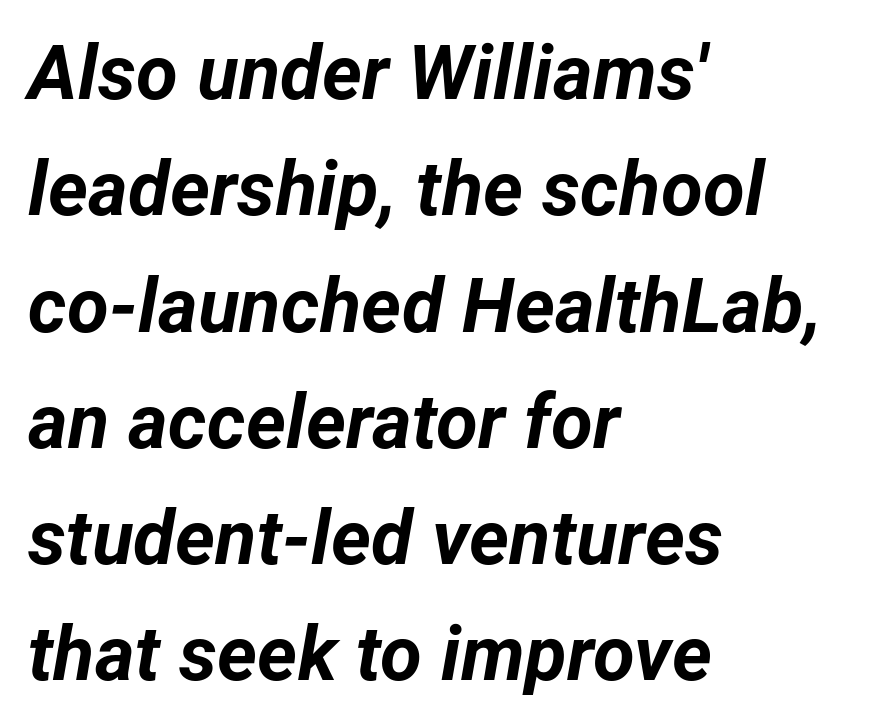
You could not count columns in this text — the font is proportionally spaced. Tracking here is standard; glyphs follow each other at the usual distance. The letters are slanted; this is an italic face. Nobody drew a line under any word here. These lines sit exactly where default settings would place them. Every letter is thick-stroked: bold, no question.
